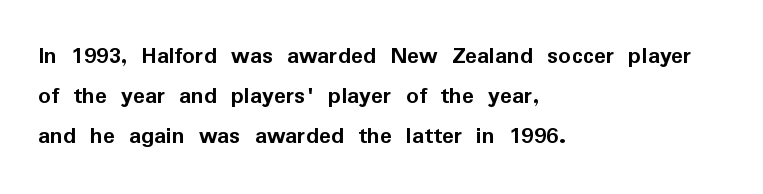
The image shows 25 px bold type, upright; set left-aligned, normal line spacing (1.6x), normal letter spacing, not underlined.
